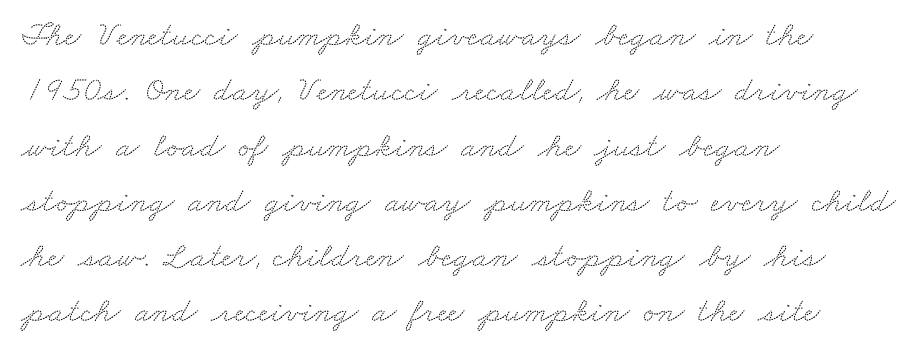
The image shows 35 px wide serif type; set left-aligned, normal line spacing (1.58x), normal letter spacing, not underlined; medium stroke contrast and a small x-height.
